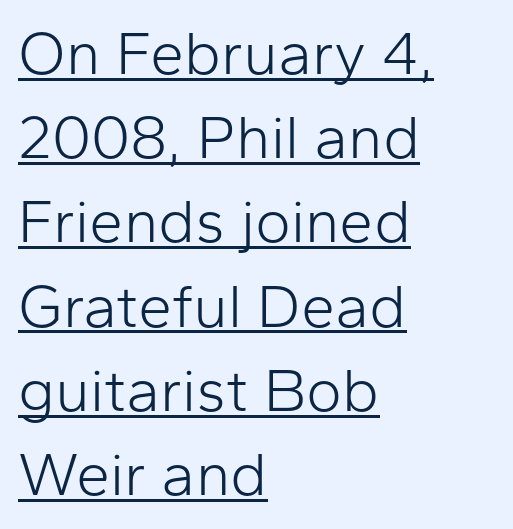
The image shows 61 px light sans-serif type, upright; set left-aligned, normal line spacing (1.38x), normal letter spacing, underlined; low stroke contrast and a medium x-height.
